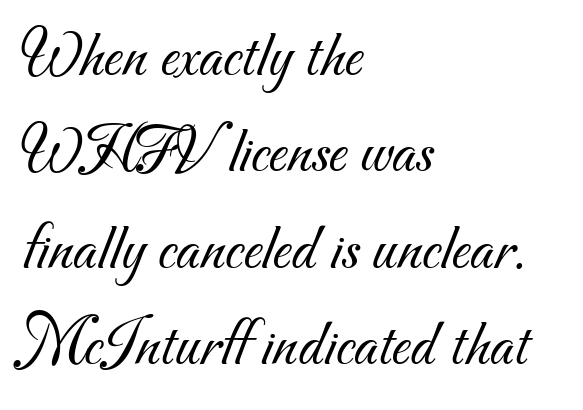
Q: Is the text bold? A: No.
Q: Is the typeface a serif or a sans-serif typeface? A: Sans-serif.
Q: Is the text underlined? A: No.
Q: How is the paragraph aligned? A: Left-aligned.
Q: Is the spacing between letters normal or unusually wide? A: Normal.
Q: Is the spacing between lines tight, normal or loose? A: Normal.
Q: Width (condensed, normal, or wide)? A: Normal.
Q: Stroke contrast? A: Medium.
Q: x-height? A: Small.
Q: Monospaced? A: No.
